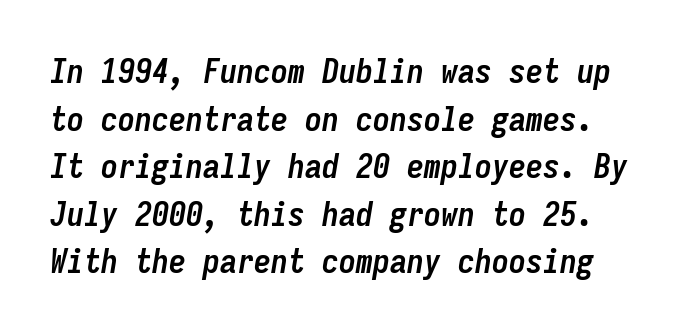
{"italic": "yes", "lean": "right", "slant_degrees": 9, "bold": "yes", "weight": "semibold", "width": "condensed", "stroke_contrast": "low", "x_height": "medium", "monospaced": "yes", "underline": "no", "line_spacing": "normal", "line_spacing_ratio": 1.4, "letter_spacing": "normal", "letter_spacing_em": 0.0, "glyph_px": 34}
